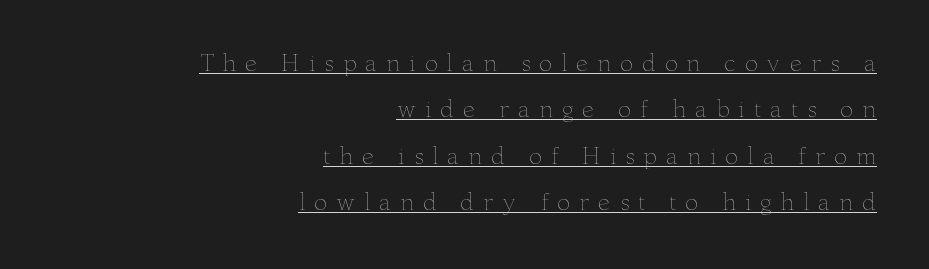
The image shows 22 px text type, upright; set right-aligned, loose line spacing (2.11x), unusually wide letter spacing (+0.4 em), underlined.
